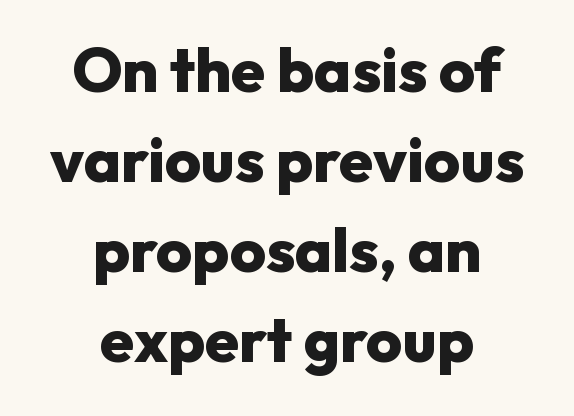
The image shows 62 px heavy sans-serif type, upright; set centered, normal line spacing (1.45x), normal letter spacing, not underlined; low stroke contrast and a medium x-height.
